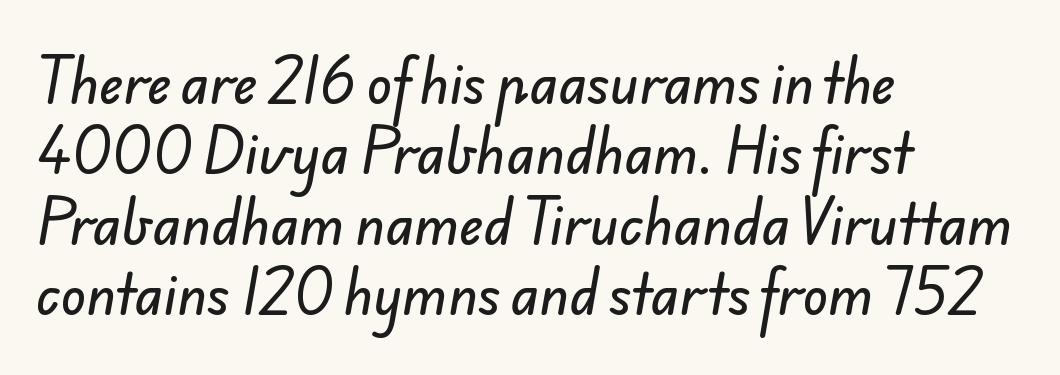
Q: Is the typeface a serif or a sans-serif typeface? A: Sans-serif.
Q: Is the text underlined? A: No.
Q: How is the paragraph aligned? A: Left-aligned.
Q: Is the spacing between letters normal or unusually wide? A: Normal.
Q: Is the spacing between lines tight, normal or loose? A: Normal.
Q: Width (condensed, normal, or wide)? A: Normal.
Q: Stroke contrast? A: Low.
Q: x-height? A: Small.
Q: Monospaced? A: No.
